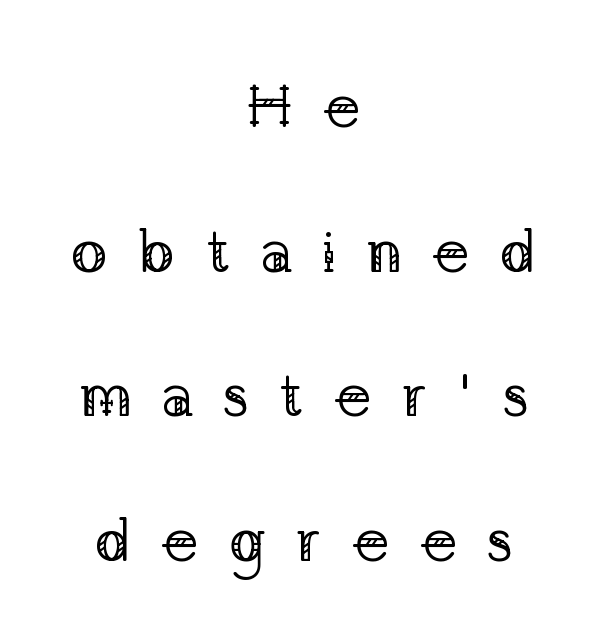
The image shows 61 px regular-weight serif type, upright; set centered, loose line spacing (2.37x), unusually wide letter spacing (+0.48 em), not underlined; low stroke contrast and a medium x-height.
